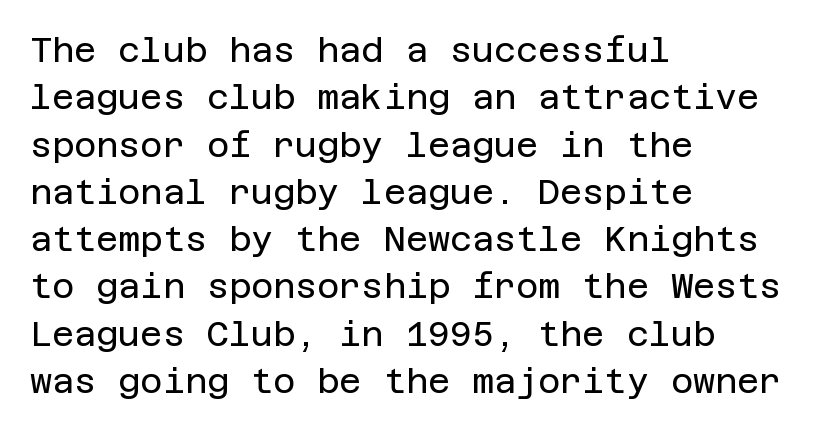
{"serif": "no", "italic": "no", "bold": "no", "weight": "regular", "width": "normal", "stroke_contrast": "low", "x_height": "large", "underline": "no", "align": "left", "line_spacing": "normal", "line_spacing_ratio": 1.39, "letter_spacing": "normal", "letter_spacing_em": 0.0, "glyph_px": 34}
